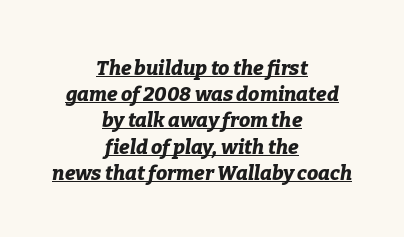
Reading down the block, each line starts at a different indent, mirrored at its end. The letters are bold, with thick, heavy strokes. These characters rest on top of a visible drawn line. The leading is moderate, giving the passage an even texture.
